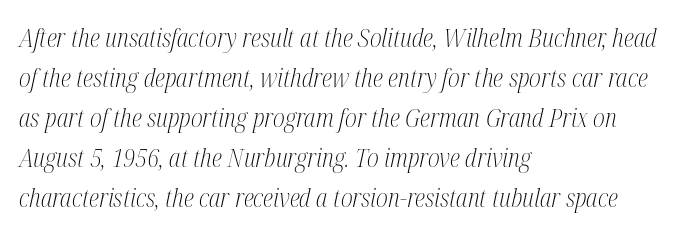
{"italic": "yes", "lean": "right", "slant_degrees": 12, "bold": "no", "underline": "no", "align": "left", "line_spacing": "normal", "line_spacing_ratio": 1.54, "letter_spacing": "normal", "letter_spacing_em": 0.0, "glyph_px": 26}
